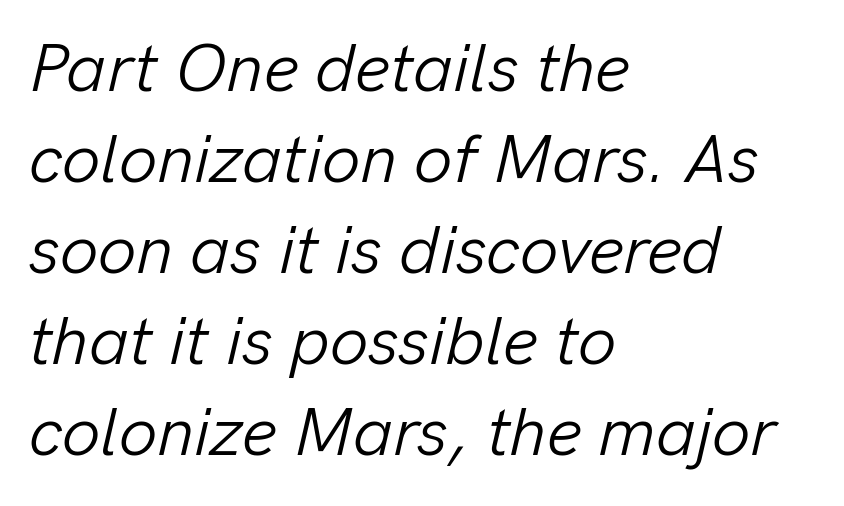
Slanted lettering throughout. Is this a heavy cut? Hardly; it is regular or lighter. Spacing verdict: proportional, widths tailored to each character. Is there much room between lines? A standard amount, neither cramped nor airy.
